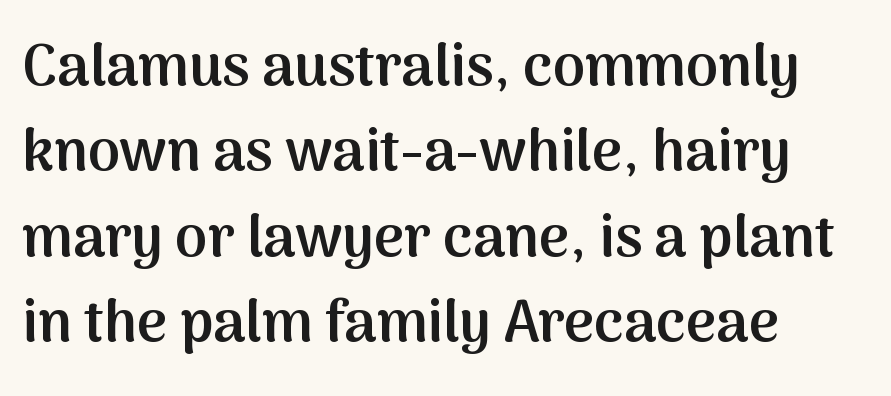
{"serif": "no", "italic": "no", "bold": "semi", "weight": "semibold", "width": "normal", "stroke_contrast": "medium", "x_height": "medium", "monospaced": "no", "underline": "no", "align": "left", "line_spacing": "normal", "line_spacing_ratio": 1.47, "letter_spacing": "normal", "letter_spacing_em": 0.0, "glyph_px": 58}
